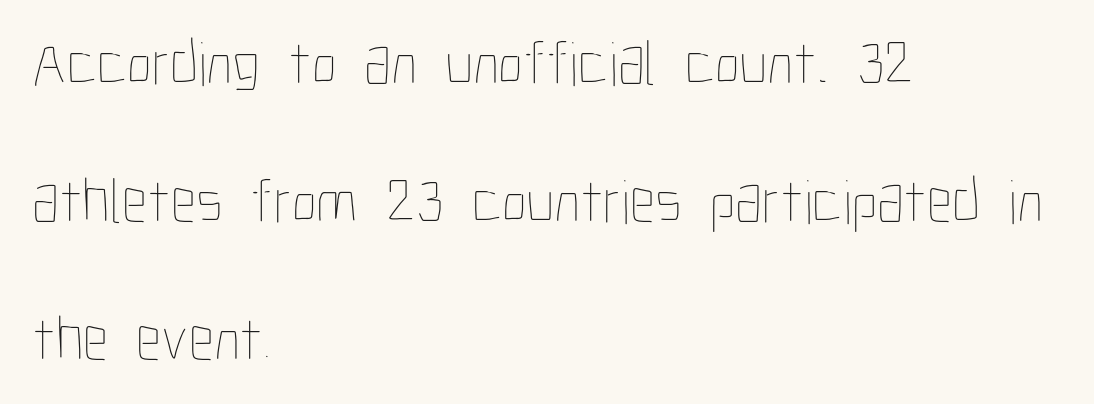
{"italic": "no", "bold": "no", "weight": "thin", "width": "condensed", "stroke_contrast": "low", "x_height": "medium", "monospaced": "no", "underline": "no", "align": "left", "line_spacing": "loose", "line_spacing_ratio": 2.19, "letter_spacing": "normal", "letter_spacing_em": 0.0, "glyph_px": 63}
